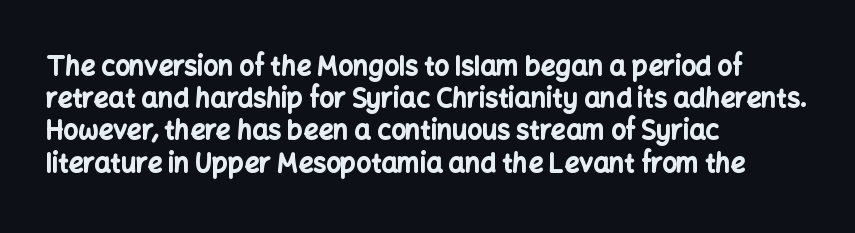
Descenders hang freely into open space. Rendered with straight, roman letterforms. The strokes are fattened all the way to bold. This rendering uses left alignment, leaving the right contour irregular.
